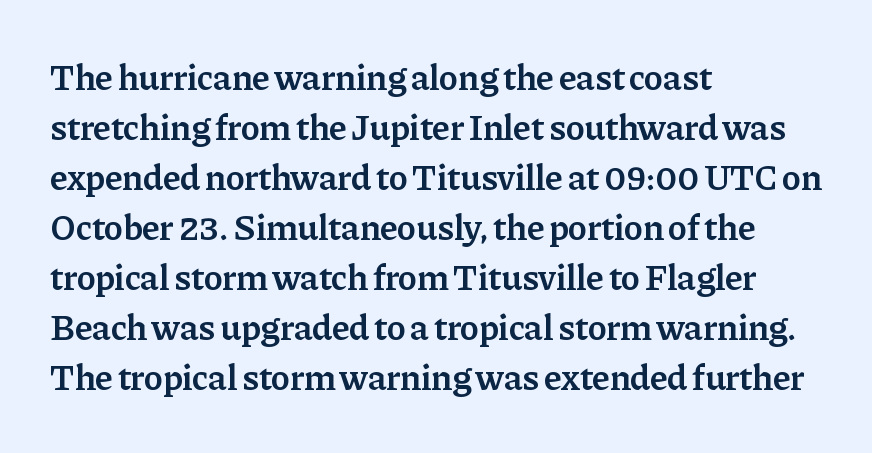
Q: Is the text bold? A: Semi-bold.
Q: Is the text italic (slanted)? A: No, it is upright.
Q: Is the typeface a serif or a sans-serif typeface? A: Serif.
Q: Is the text underlined? A: No.
Q: How is the paragraph aligned? A: Left-aligned.
Q: Is the spacing between letters normal or unusually wide? A: Normal.
Q: Is the spacing between lines tight, normal or loose? A: Normal.
Q: Width (condensed, normal, or wide)? A: Normal.
Q: Stroke contrast? A: Low.
Q: x-height? A: Medium.
Q: Monospaced? A: No.
